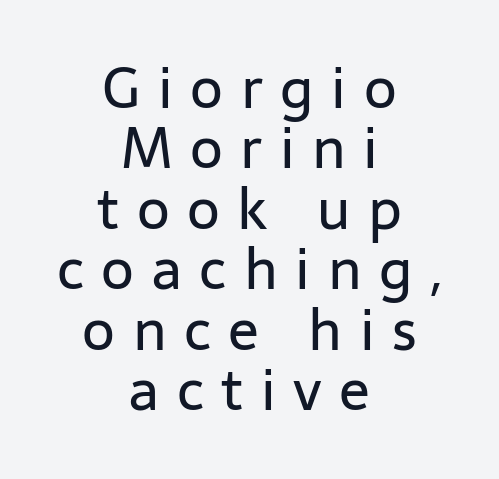
The font family rendered here belongs to the sans-serif group. Each row of text sits above clean, open space. Compared with a flush-left layout, this one balances lines on the center instead. Rows of type sit shoulder to shoulder in the vertical direction. The lettering stays uniformly vertical, giving the passage a roman look.
